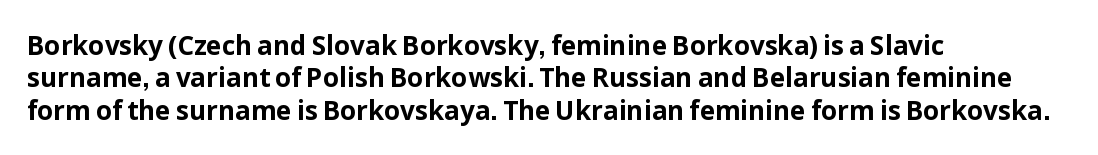
{"italic": "no", "bold": "yes", "underline": "no", "align": "left", "line_spacing": "normal", "line_spacing_ratio": 1.25, "letter_spacing": "normal", "letter_spacing_em": 0.0, "glyph_px": 26}
